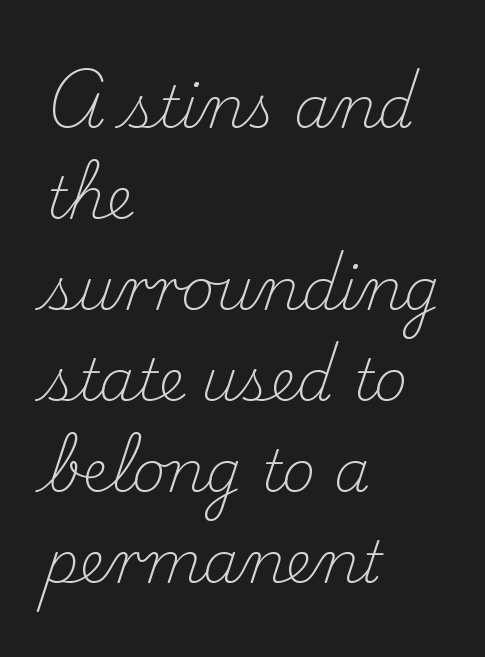
The image shows 58 px light serif type; set left-aligned, normal line spacing (1.57x), normal letter spacing, not underlined; medium stroke contrast and a small x-height.
